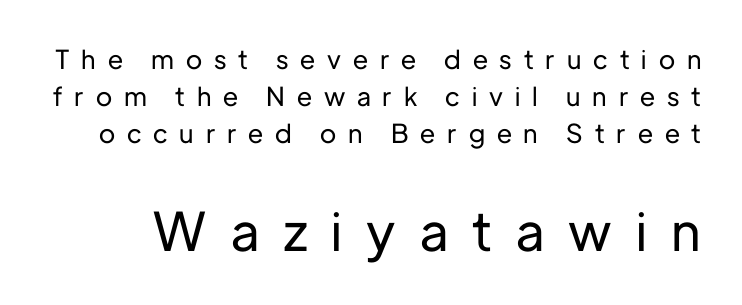
Q: Is the text italic (slanted)? A: No, it is upright.
Q: Is the typeface a serif or a sans-serif typeface? A: Sans-serif.
Q: Is the text underlined? A: No.
Q: Is the spacing between letters normal or unusually wide? A: Unusually wide.
Q: Is the spacing between lines tight, normal or loose? A: Normal.
Q: Which block of text is set in a larger size, the first (top) or the second (bottom)? A: The second (bottom) one.
Q: Width (condensed, normal, or wide)? A: Normal.
Q: Stroke contrast? A: Low.
Q: x-height? A: Medium.
Q: Monospaced? A: No.
